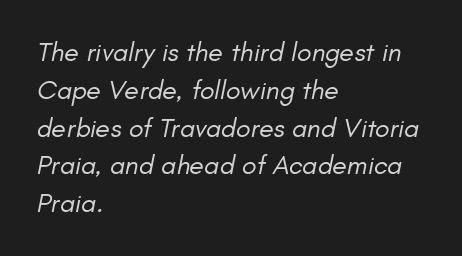
A typesetter would call this zero additional tracking. One-word summary of the alignment: left. Stem width sits at or under what a default text font uses. Looking at the ascenders, they clearly lean. The rows are spaced the way most documents space them.
